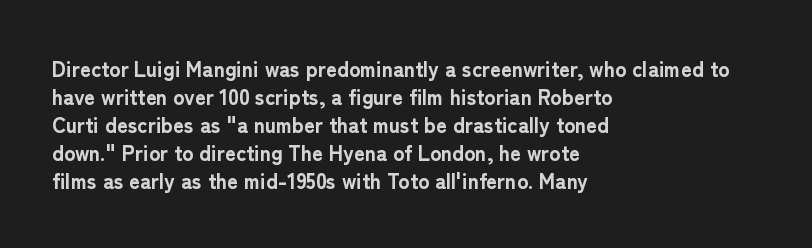
The image shows 21 px bold type, upright; set left-aligned, normal line spacing (1.33x), normal letter spacing, not underlined.
